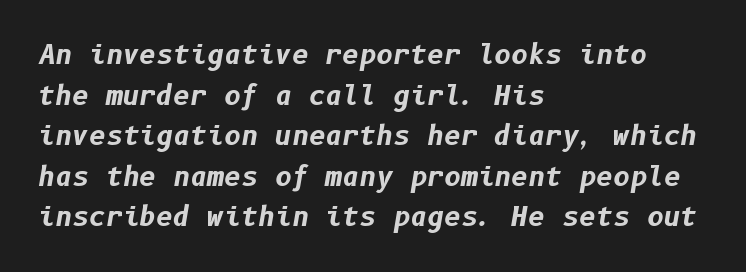
Q: Is the text bold? A: Yes.
Q: Is the text italic (slanted)? A: Yes, it leans right by about 10 degrees.
Q: Is the text underlined? A: No.
Q: How is the paragraph aligned? A: Left-aligned.
Q: Is the spacing between letters normal or unusually wide? A: Normal.
Q: Is the spacing between lines tight, normal or loose? A: Normal.
